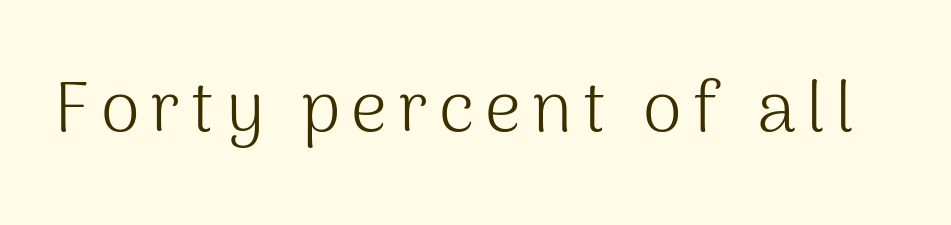
The image shows 71 px light sans-serif type, upright; set not underlined; medium stroke contrast and a medium x-height.
